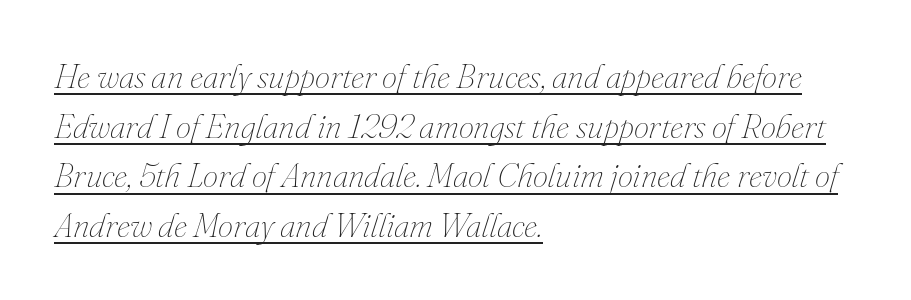
{"italic": "yes", "lean": "right", "slant_degrees": 16, "bold": "no", "weight": "thin", "width": "normal", "stroke_contrast": "medium", "x_height": "small", "monospaced": "no", "underline": "yes", "align": "left", "line_spacing": "normal", "line_spacing_ratio": 1.46, "letter_spacing": "normal", "letter_spacing_em": 0.0, "glyph_px": 34}
